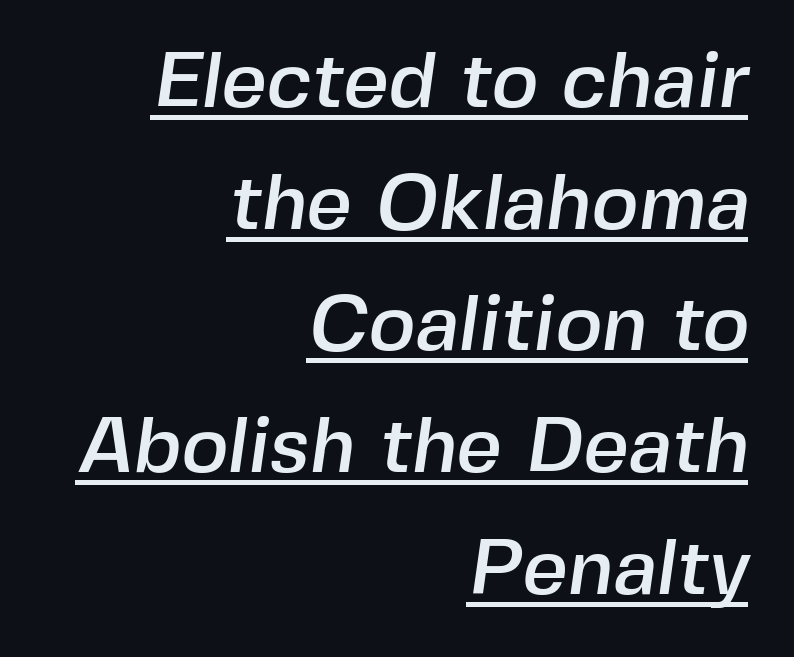
{"serif": "no", "width": "normal", "x_height": "medium", "monospaced": "no", "underline": "yes", "align": "right", "line_spacing": "normal", "line_spacing_ratio": 1.54, "letter_spacing": "normal", "letter_spacing_em": 0.0, "glyph_px": 79}
